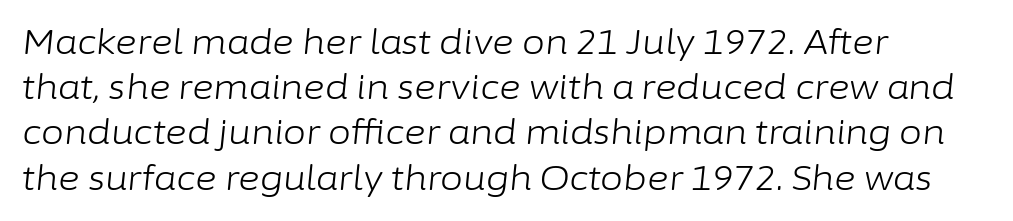
The image shows 33 px light type, italic (leaning right); set left-aligned, normal line spacing (1.37x), normal letter spacing, not underlined; low stroke contrast and a medium x-height.
